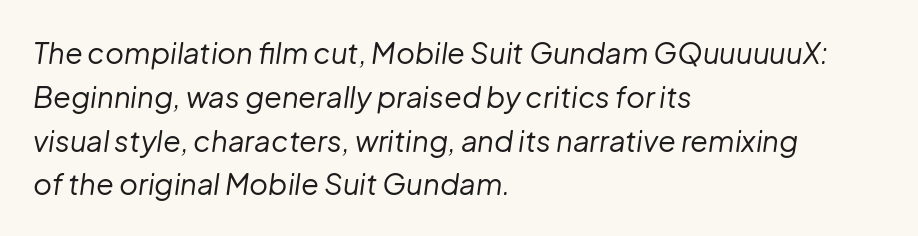
{"italic": "yes", "lean": "right", "slant_degrees": 8, "bold": "no", "weight": "regular", "width": "normal", "stroke_contrast": "low", "x_height": "medium", "monospaced": "no", "underline": "no", "align": "left", "line_spacing": "normal", "line_spacing_ratio": 1.51, "letter_spacing": "normal", "letter_spacing_em": 0.0, "glyph_px": 29}
